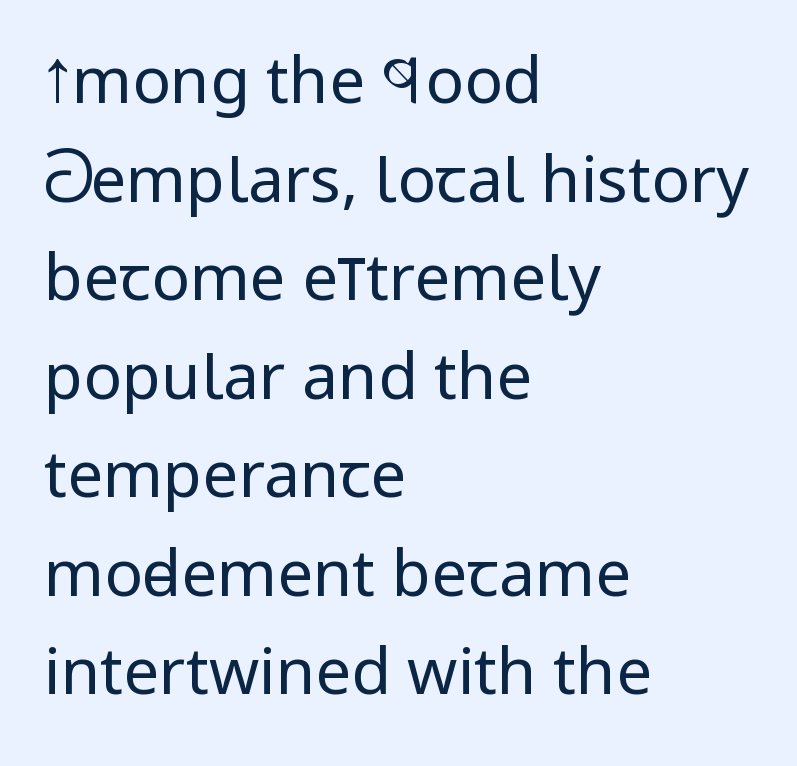
The image shows 64 px regular-weight, condensed sans-serif type, upright; set left-aligned, normal line spacing (1.54x), normal letter spacing, not underlined; low stroke contrast and a large x-height.
